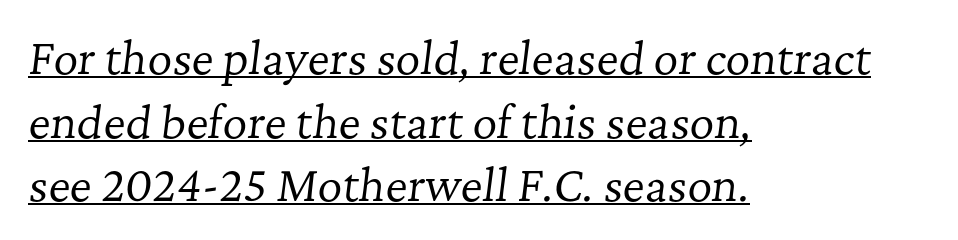
{"serif": "yes", "italic": "yes", "lean": "right", "slant_degrees": 7, "bold": "no", "weight": "regular", "width": "normal", "stroke_contrast": "low", "x_height": "medium", "monospaced": "no", "underline": "yes", "align": "left", "line_spacing": "normal", "line_spacing_ratio": 1.48, "letter_spacing": "normal", "letter_spacing_em": 0.0, "glyph_px": 43}
